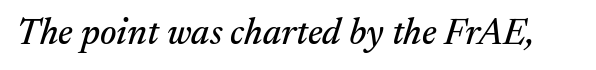
The image shows 37 px serif type, italic (leaning right); set normal letter spacing, not underlined; medium stroke contrast and a medium x-height.
